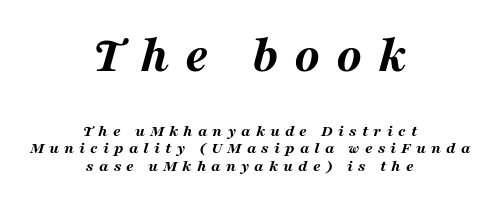
Is the type bold? Yes — the strokes are clearly thick and heavy. Note the varied advance widths — an 'i' is clearly narrower than an 'm'. The upper block of text is set noticeably larger than the block beneath it. Tall strokes in this sample are angled rather than plumb.
